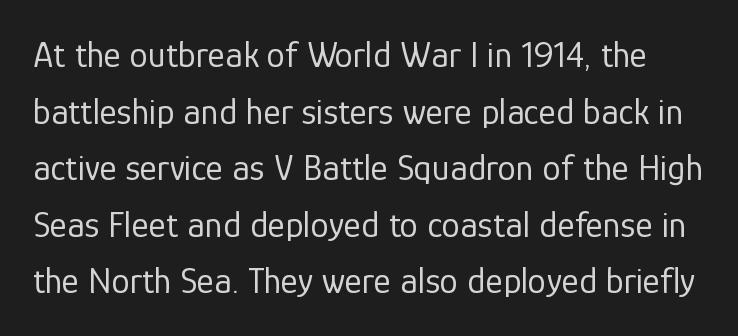
Q: Is the text bold? A: No.
Q: Is the text italic (slanted)? A: No, it is upright.
Q: Is the typeface a serif or a sans-serif typeface? A: Sans-serif.
Q: Is the text underlined? A: No.
Q: Is the spacing between letters normal or unusually wide? A: Normal.
Q: Is the spacing between lines tight, normal or loose? A: Normal.
Q: Width (condensed, normal, or wide)? A: Normal.
Q: Stroke contrast? A: Low.
Q: x-height? A: Medium.
Q: Monospaced? A: No.
